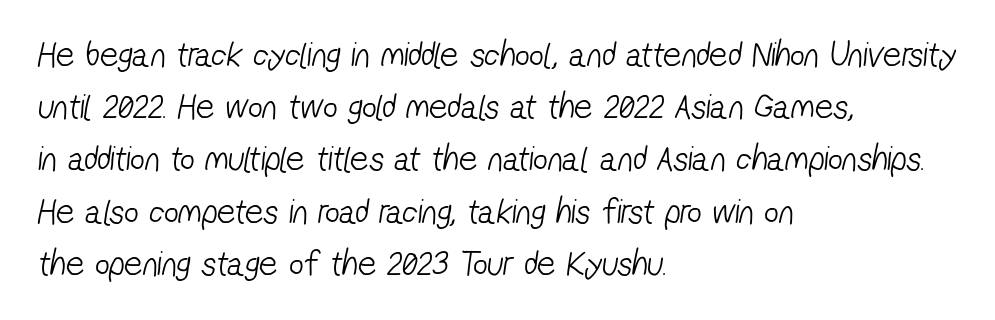
{"serif": "no", "bold": "no", "weight": "light", "width": "condensed", "stroke_contrast": "low", "x_height": "medium", "monospaced": "no", "underline": "no", "align": "left", "line_spacing": "normal", "line_spacing_ratio": 1.45, "letter_spacing": "normal", "letter_spacing_em": 0.0, "glyph_px": 36}
